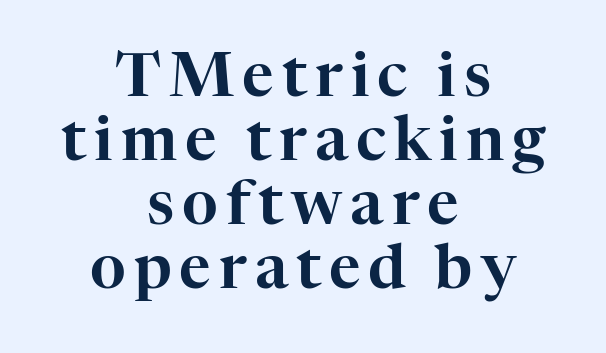
Q: Is the text italic (slanted)? A: No, it is upright.
Q: Is the typeface a serif or a sans-serif typeface? A: Serif.
Q: Is the text underlined? A: No.
Q: How is the paragraph aligned? A: Centered.
Q: Is the spacing between lines tight, normal or loose? A: Tight.
Q: Width (condensed, normal, or wide)? A: Normal.
Q: Stroke contrast? A: High.
Q: x-height? A: Medium.
Q: Monospaced? A: No.
